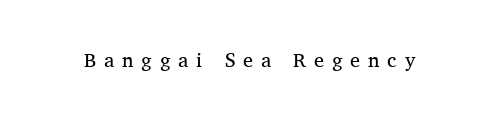
{"italic": "no", "bold": "no", "underline": "no", "letter_spacing": "wide", "letter_spacing_em": 0.39, "glyph_px": 20}
